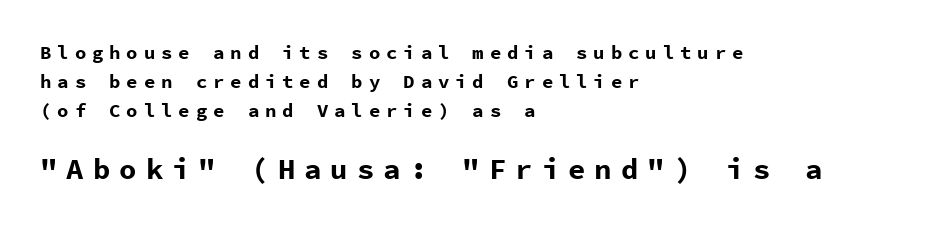
The gap between lines stays unmarked. This sample has the even, mechanical cadence of fixed-width lettering. This block has exactly the height ordinary leading produces. Nothing sits at the stroke ends, so this counts as sans-serif. Note: smaller setting up top, larger setting below. The letters stand upright; this is a roman face.
